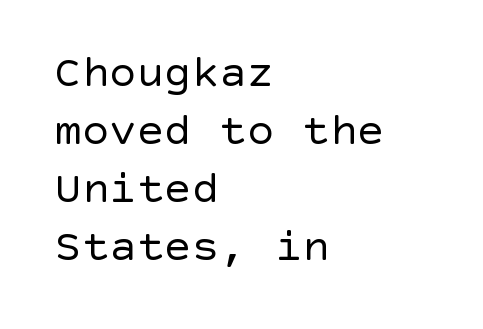
The image shows 46 px regular-weight sans-serif type, upright; set left-aligned, normal line spacing (1.26x), normal letter spacing, not underlined; a large x-height.
